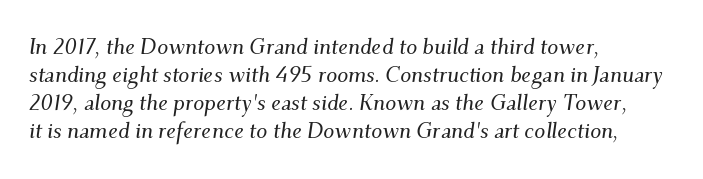
The gap between lines stays unmarked. These lines sit exactly where default settings would place them. The compositor pushed each line to the left boundary. The rendering keeps characters at their native spacing.
